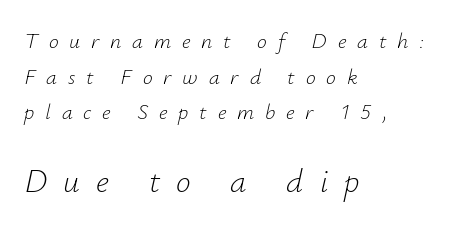
{"italic": "yes", "lean": "right", "slant_degrees": 12, "bold": "no", "weight": "light", "width": "normal", "stroke_contrast": "low", "x_height": "small", "monospaced": "no", "underline": "no", "align": "left", "line_spacing": "normal", "line_spacing_ratio": 1.62, "letter_spacing": "wide", "letter_spacing_em": 0.49, "larger_block": "second", "size_ratio": 1.5, "glyph_px": 33}
